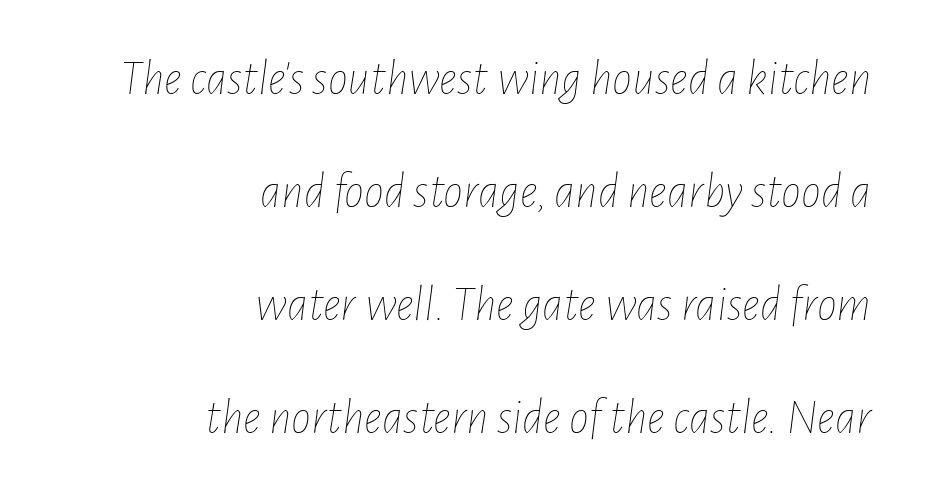
The image shows 50 px thin, condensed type, italic (leaning right); set right-aligned, loose line spacing (2.26x), normal letter spacing, not underlined; low stroke contrast and a medium x-height.
